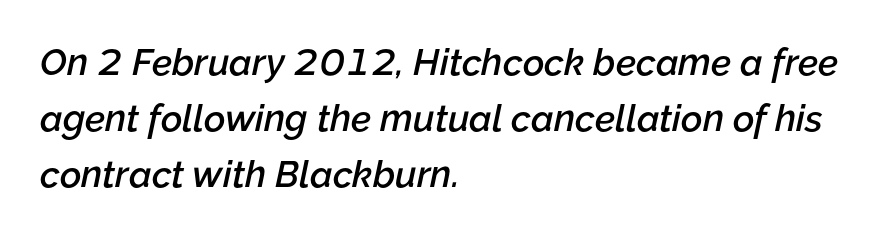
It's the slanting kind of type. Proportional: the letters do not fall into vertical columns. Unmarked baselines from the first word to the last. Default kerning and tracking; the words read as compact shapes. Moderately thickened strokes mark this as semibold type. Leftover space on each line is placed entirely after the last word.
